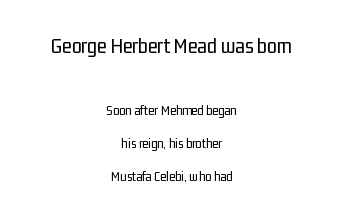
This rendering leaves character spacing at its baseline value. In CSS terms this would be text-align: center. Italic? Not at all — the glyphs are vertical. The typesetting does not lean heavy: it is not bold.
